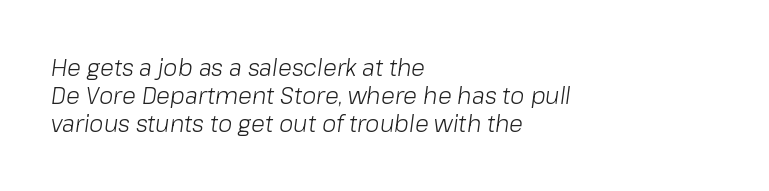
Caption: multi-line text, flush left, ragged right. The cut favours lightness, reaching ordinary text weight at its darkest. Check the space under the baseline: it is left empty. The lettering tilts uniformly, giving the passage an italic look. Characters follow at the spacing the type designer built in.
